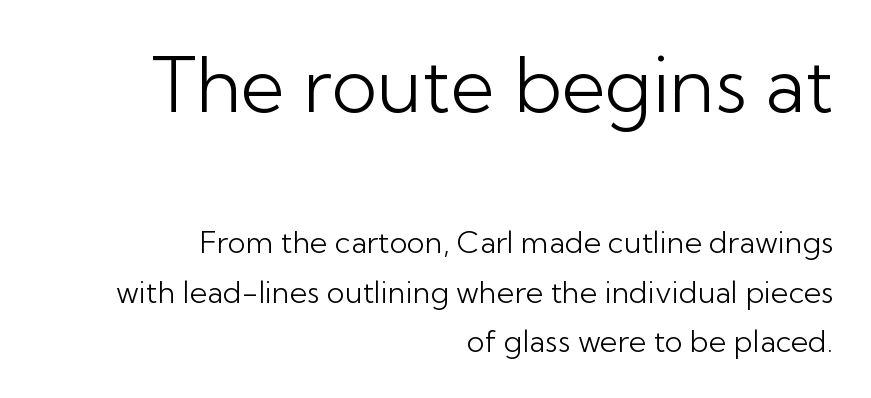
Q: Is the text bold? A: No.
Q: Is the text italic (slanted)? A: No, it is upright.
Q: Is the typeface a serif or a sans-serif typeface? A: Sans-serif.
Q: Is the text underlined? A: No.
Q: How is the paragraph aligned? A: Right-aligned.
Q: Is the spacing between letters normal or unusually wide? A: Normal.
Q: Is the spacing between lines tight, normal or loose? A: Normal.
Q: Which block of text is set in a larger size, the first (top) or the second (bottom)? A: The first (top) one.
Q: Width (condensed, normal, or wide)? A: Normal.
Q: Stroke contrast? A: Low.
Q: x-height? A: Medium.
Q: Monospaced? A: No.
